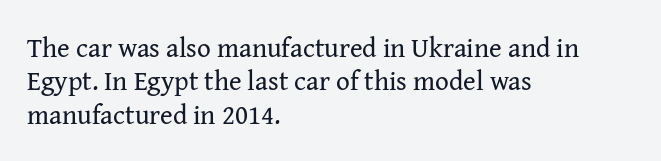
Q: Is the text bold? A: No.
Q: Is the text italic (slanted)? A: No, it is upright.
Q: Is the text underlined? A: No.
Q: How is the paragraph aligned? A: Left-aligned.
Q: Is the spacing between letters normal or unusually wide? A: Normal.
